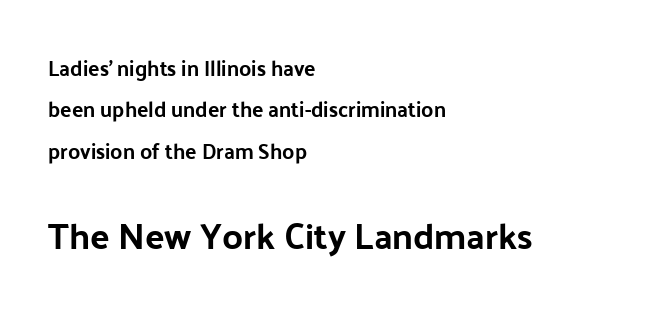
{"serif": "no", "italic": "no", "width": "normal", "stroke_contrast": "low", "x_height": "medium", "monospaced": "no", "underline": "no", "align": "left", "line_spacing": "loose", "line_spacing_ratio": 1.97, "letter_spacing": "normal", "letter_spacing_em": 0.0, "larger_block": "second", "size_ratio": 1.71, "glyph_px": 36}
